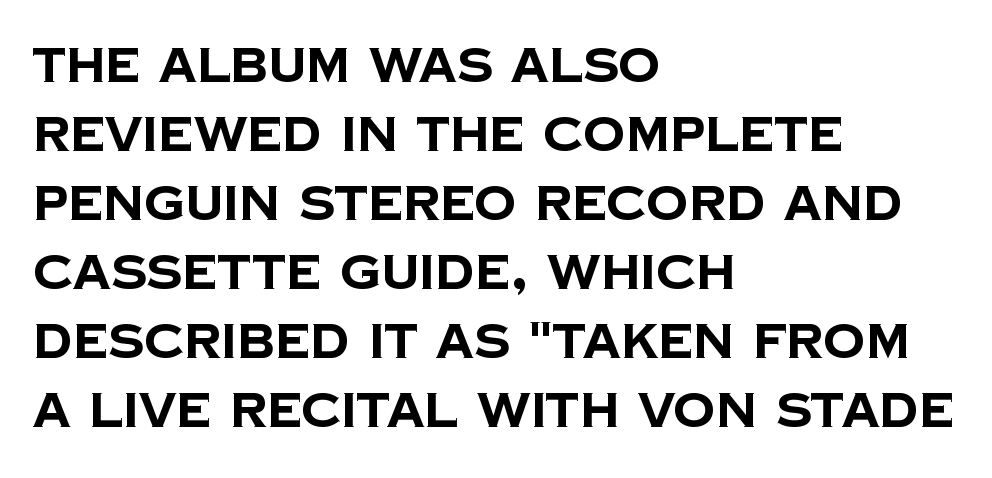
The image shows 47 px bold sans-serif type; set left-aligned, normal line spacing (1.47x), normal letter spacing, not underlined; low stroke contrast and a large x-height.
